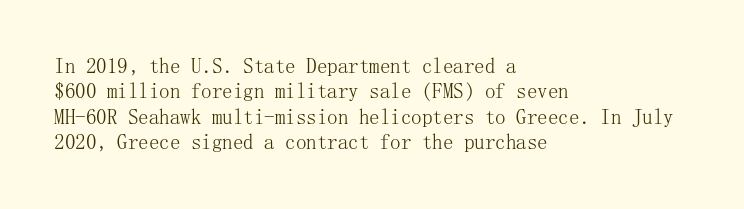
A bare baseline throughout the passage. Line beginnings align vertically; line endings do not. This sample uses plain, unmodified letter spacing. Posture: straight, roman, zero tilt. Is this a heavy cut? Hardly; it is regular or lighter.
